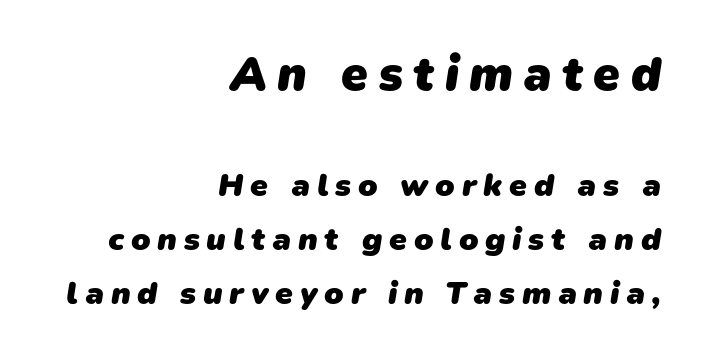
{"serif": "no", "bold": "yes", "weight": "heavy", "width": "normal", "stroke_contrast": "low", "x_height": "medium", "monospaced": "no", "underline": "no", "align": "right", "line_spacing": "normal", "line_spacing_ratio": 1.69, "letter_spacing": "wide", "letter_spacing_em": 0.21, "larger_block": "first", "size_ratio": 1.5, "glyph_px": 48}
